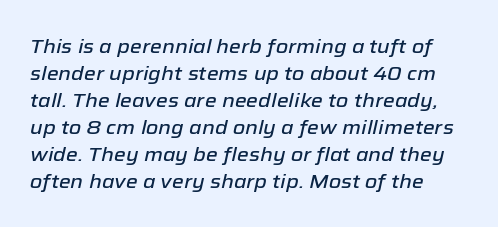
Q: Is the text italic (slanted)? A: Yes, it leans right by about 12 degrees.
Q: Is the text underlined? A: No.
Q: How is the paragraph aligned? A: Left-aligned.
Q: Is the spacing between letters normal or unusually wide? A: Normal.
Q: Is the spacing between lines tight, normal or loose? A: Normal.
